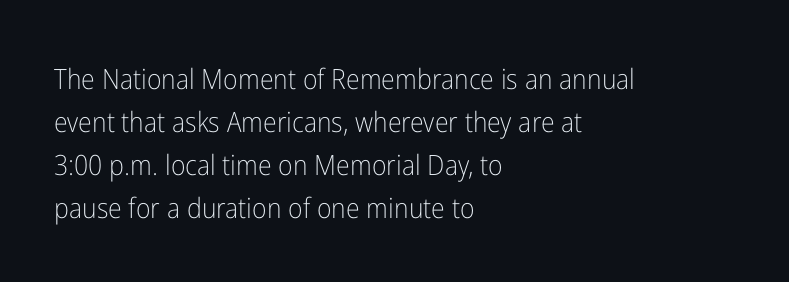
The image shows 28 px light, condensed sans-serif type, upright; set left-aligned, normal line spacing (1.53x), normal letter spacing, not underlined; low stroke contrast and a medium x-height.
